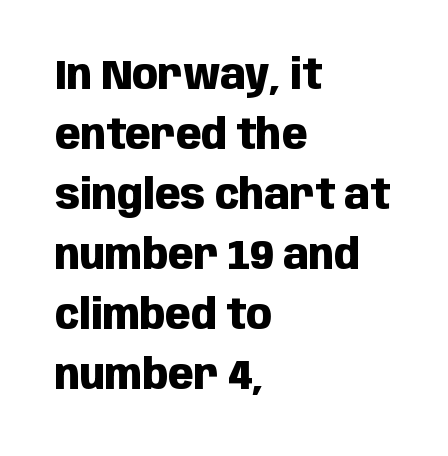
{"serif": "no", "italic": "no", "bold": "yes", "weight": "heavy", "width": "condensed", "stroke_contrast": "low", "x_height": "large", "monospaced": "no", "underline": "no", "align": "left", "line_spacing": "normal", "line_spacing_ratio": 1.43, "letter_spacing": "normal", "letter_spacing_em": 0.0, "glyph_px": 42}
